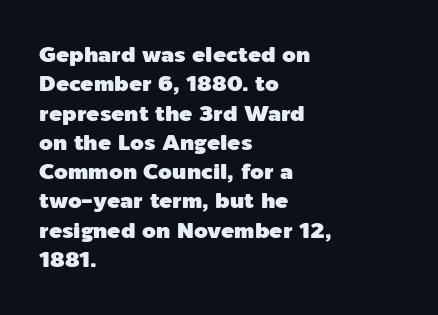
Q: Is the text italic (slanted)? A: No, it is upright.
Q: Is the text underlined? A: No.
Q: How is the paragraph aligned? A: Left-aligned.
Q: Is the spacing between letters normal or unusually wide? A: Normal.
Q: Is the spacing between lines tight, normal or loose? A: Normal.
